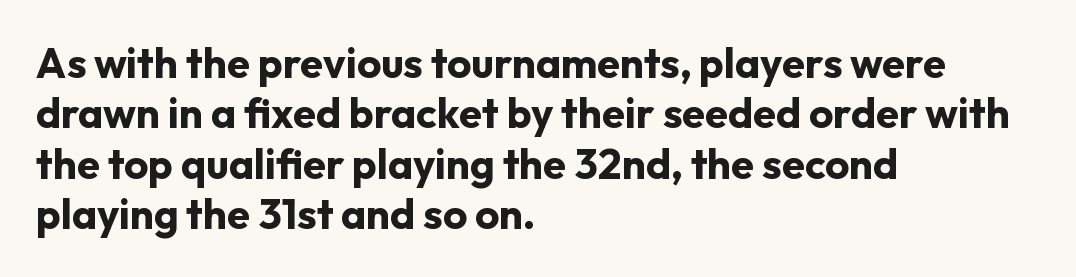
Do the letters lean? They stand straight. Which margin do the lines hug? The left one — the right edge is uneven. The glyphs in this specimen are sans serif. This sample has the flowing, uneven cadence of proportional lettering.
